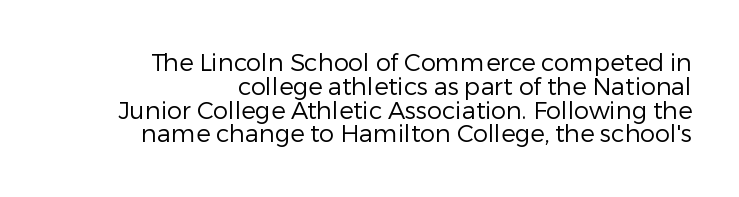
Q: Is the text bold? A: No.
Q: Is the text italic (slanted)? A: No, it is upright.
Q: Is the text underlined? A: No.
Q: How is the paragraph aligned? A: Right-aligned.
Q: Is the spacing between letters normal or unusually wide? A: Normal.
Q: Is the spacing between lines tight, normal or loose? A: Tight.
